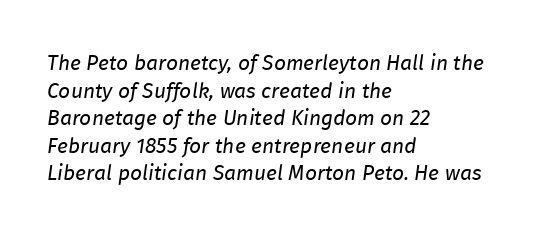
{"italic": "yes", "lean": "right", "slant_degrees": 8, "bold": "no", "underline": "no", "align": "left", "line_spacing": "normal", "line_spacing_ratio": 1.31, "letter_spacing": "normal", "letter_spacing_em": 0.0, "glyph_px": 21}
